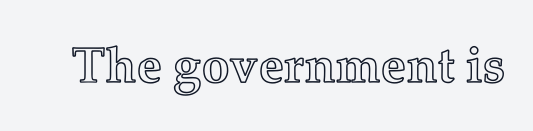
{"italic": "no", "width": "normal", "x_height": "medium", "monospaced": "no", "underline": "no", "letter_spacing": "normal", "letter_spacing_em": 0.0, "glyph_px": 50}
